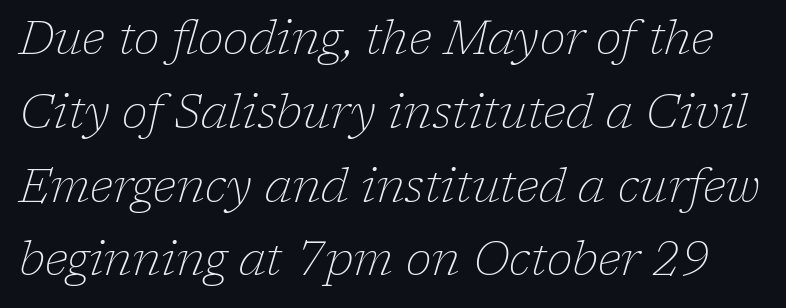
Q: Is the text bold? A: No.
Q: Is the text italic (slanted)? A: Yes, it leans right by about 17 degrees.
Q: Is the typeface a serif or a sans-serif typeface? A: Serif.
Q: Is the text underlined? A: No.
Q: Is the spacing between letters normal or unusually wide? A: Normal.
Q: Is the spacing between lines tight, normal or loose? A: Normal.
Q: Width (condensed, normal, or wide)? A: Normal.
Q: Stroke contrast? A: Low.
Q: x-height? A: Medium.
Q: Monospaced? A: No.
